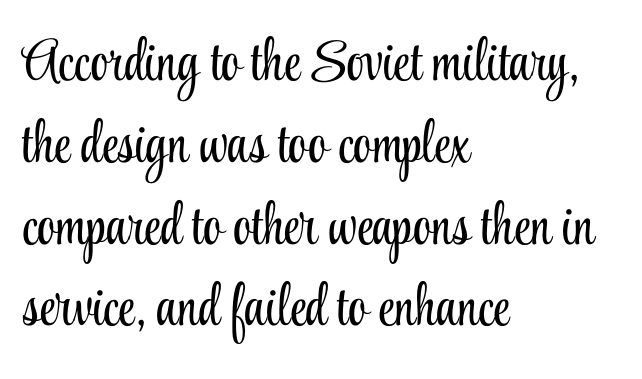
Q: Is the text bold? A: No.
Q: Is the text italic (slanted)? A: Yes.
Q: Is the typeface a serif or a sans-serif typeface? A: Serif.
Q: Is the text underlined? A: No.
Q: How is the paragraph aligned? A: Left-aligned.
Q: Is the spacing between letters normal or unusually wide? A: Normal.
Q: Is the spacing between lines tight, normal or loose? A: Normal.
Q: Width (condensed, normal, or wide)? A: Condensed.
Q: Stroke contrast? A: Low.
Q: x-height? A: Small.
Q: Monospaced? A: No.
